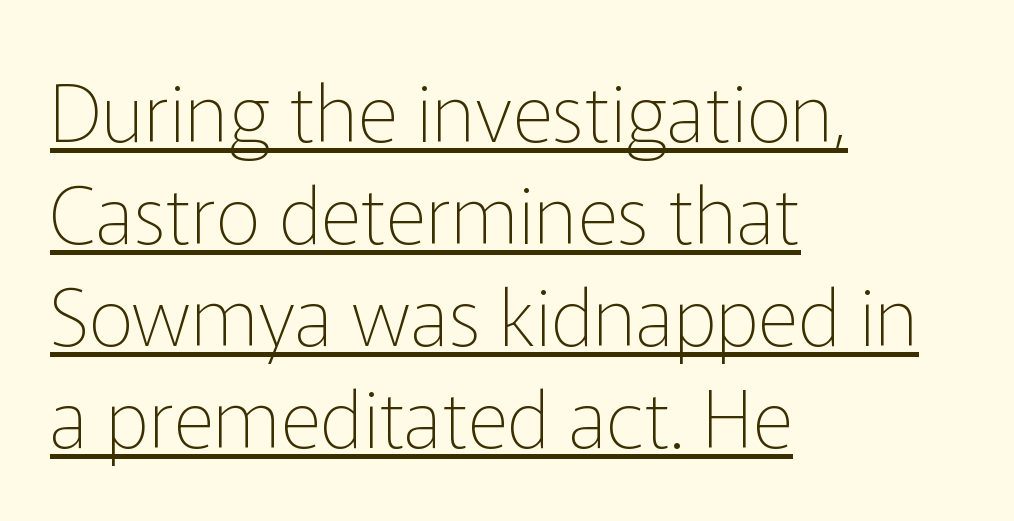
Check where the strokes stop: nothing finishes them off — pure sans. Does a line run under the words? Yes, clearly. The rendering uses natural spacing where letterforms have individual widths. Characters remain perfectly vertical along every line. The letters look calm and open, with moderate or lighter stems.
